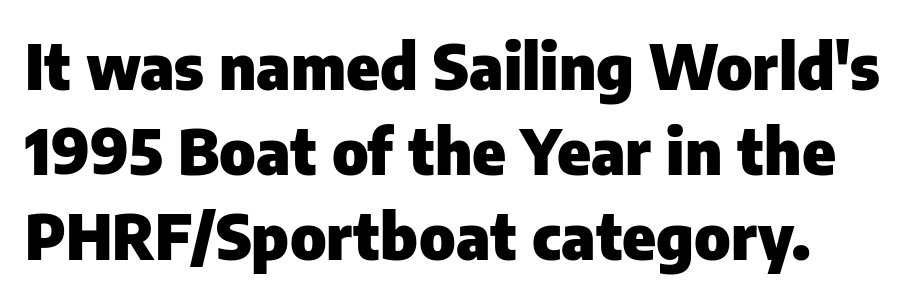
{"serif": "no", "italic": "no", "bold": "yes", "weight": "heavy", "width": "normal", "stroke_contrast": "low", "x_height": "medium", "monospaced": "no", "underline": "no", "line_spacing": "normal", "line_spacing_ratio": 1.35, "letter_spacing": "normal", "letter_spacing_em": 0.0, "glyph_px": 63}
